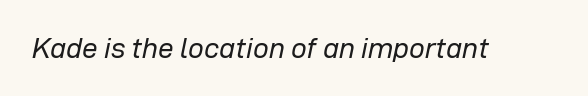
These lines are rendered in a variable-pitch font. Characters are canted at an angle relative to the baseline's perpendicular. The passage shown has conventional tracking throughout. The glyphs are unaccompanied by any horizontal stroke below them.
